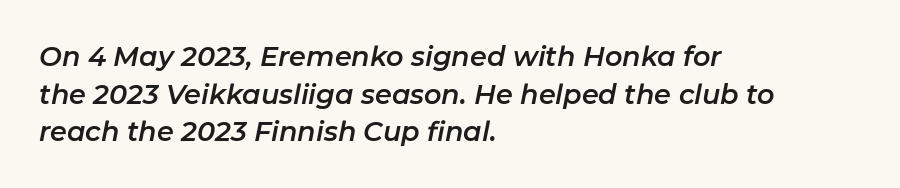
The rendering applies a slant to the glyphs. Whoever set this chose a conventional vertical rhythm. In terms of letterspacing, this is plain default setting. Lines of text with bare space underneath. Each line starts at the same left margin while the right side varies.
